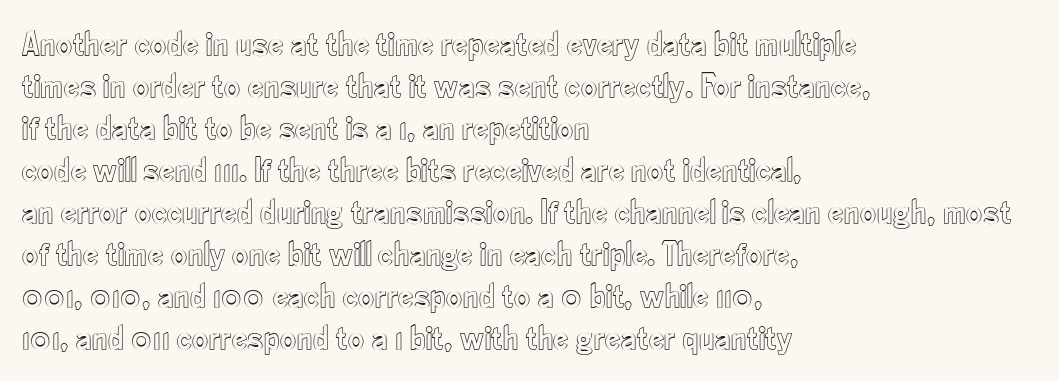
The image shows 35 px condensed type, upright; set left-aligned, line spacing 1.2x, normal letter spacing, not underlined; a small x-height.
